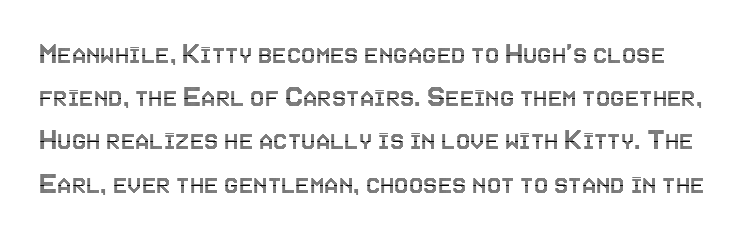
Q: Is the text italic (slanted)? A: No, it is upright.
Q: Is the text underlined? A: No.
Q: Is the spacing between letters normal or unusually wide? A: Normal.
Q: Is the spacing between lines tight, normal or loose? A: Normal.
Q: Width (condensed, normal, or wide)? A: Condensed.
Q: x-height? A: Large.
Q: Monospaced? A: No.
